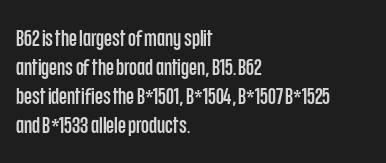
Q: Is the text italic (slanted)? A: No, it is upright.
Q: Is the text underlined? A: No.
Q: How is the paragraph aligned? A: Left-aligned.
Q: Is the spacing between letters normal or unusually wide? A: Normal.
Q: Is the spacing between lines tight, normal or loose? A: Normal.
